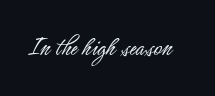
Q: Is the text bold? A: No.
Q: Is the text italic (slanted)? A: Yes.
Q: Is the typeface a serif or a sans-serif typeface? A: Sans-serif.
Q: Is the text underlined? A: No.
Q: Is the spacing between letters normal or unusually wide? A: Normal.
Q: Width (condensed, normal, or wide)? A: Condensed.
Q: Stroke contrast? A: Low.
Q: x-height? A: Small.
Q: Monospaced? A: No.
